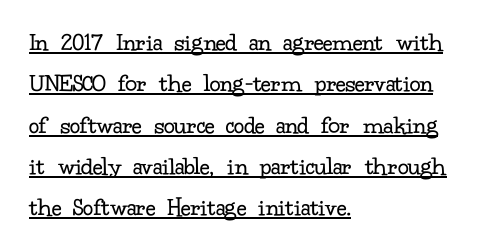
{"italic": "no", "bold": "no", "underline": "yes", "align": "left", "line_spacing": "normal", "line_spacing_ratio": 1.59, "letter_spacing": "normal", "letter_spacing_em": 0.0, "glyph_px": 26}
